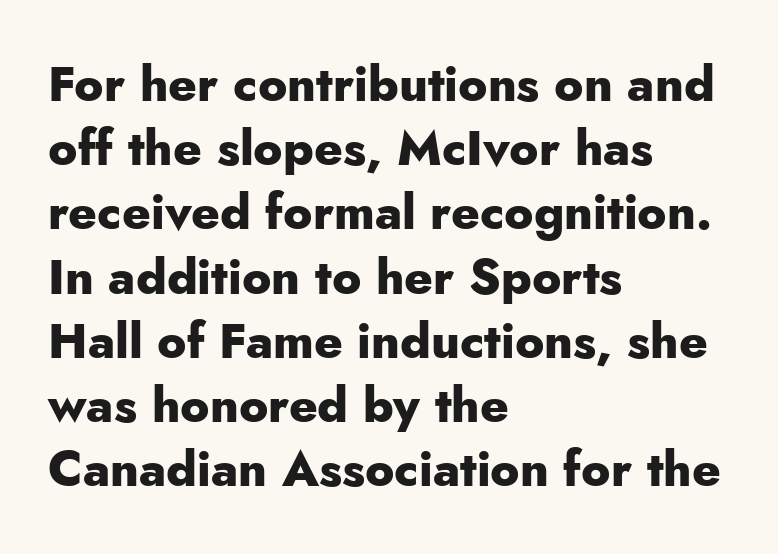
Compared with an ordinary text face, these strokes are far heavier — a full bold. The letters stand upright; this is a roman face. How are the letters spaced? Ordinarily, with no added tracking. Varying glyph widths throughout — classic text-font behaviour. What's the leading like? Ordinary, nothing unusual.
